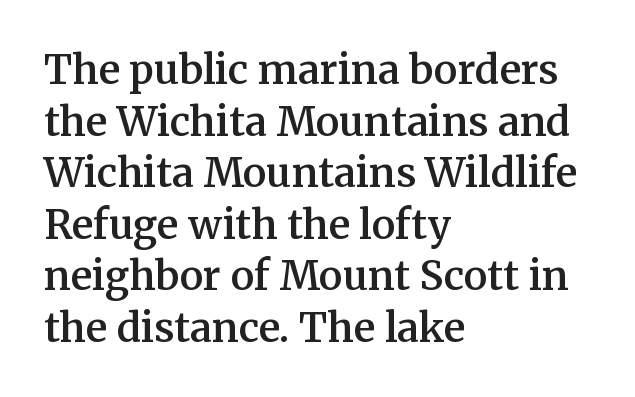
{"serif": "yes", "italic": "no", "bold": "semi", "weight": "semibold", "width": "normal", "stroke_contrast": "medium", "x_height": "medium", "monospaced": "no", "underline": "no", "align": "left", "line_spacing": "normal", "line_spacing_ratio": 1.29, "letter_spacing": "normal", "letter_spacing_em": 0.0, "glyph_px": 40}
